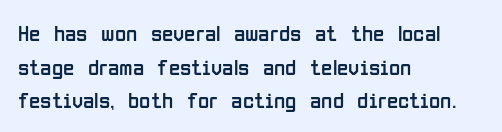
Q: Is the text bold? A: No.
Q: Is the text italic (slanted)? A: No, it is upright.
Q: Is the text underlined? A: No.
Q: How is the paragraph aligned? A: Left-aligned.
Q: Is the spacing between letters normal or unusually wide? A: Normal.
Q: Is the spacing between lines tight, normal or loose? A: Normal.
